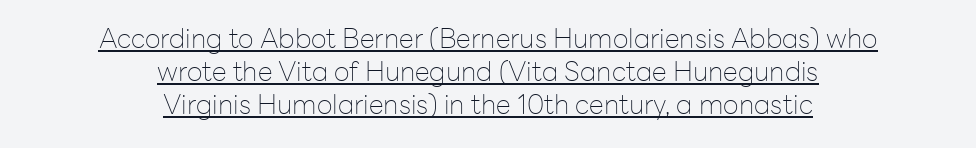
The image shows 27 px text type, upright; set centered, line spacing 1.22x, normal letter spacing, underlined.
